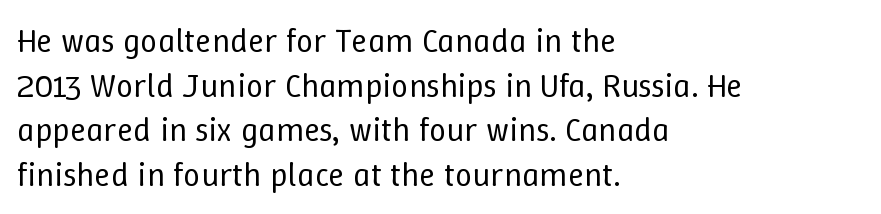
{"italic": "no", "bold": "no", "weight": "regular", "width": "normal", "stroke_contrast": "low", "x_height": "medium", "monospaced": "no", "underline": "no", "align": "left", "line_spacing": "normal", "line_spacing_ratio": 1.31, "letter_spacing": "normal", "letter_spacing_em": 0.0, "glyph_px": 34}
